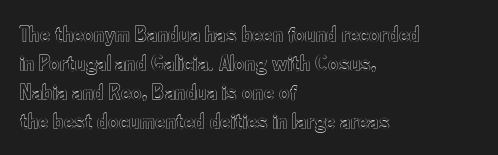
Posture: straight, roman, zero tilt. The passage shown is not underscored anywhere. The rendering anchors every line to the left-hand side. The gaps between neighbouring characters are ordinary and unremarkable.
